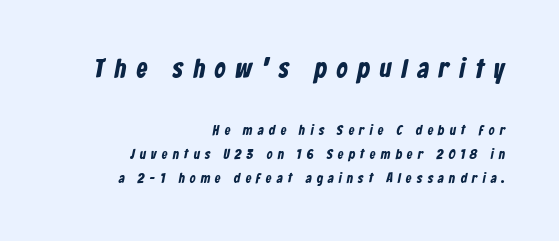
The image shows 27 px bold type; set right-aligned, line spacing 1.72x, unusually wide letter spacing (+0.38 em), not underlined; the first (top) block is 1.93x larger.
